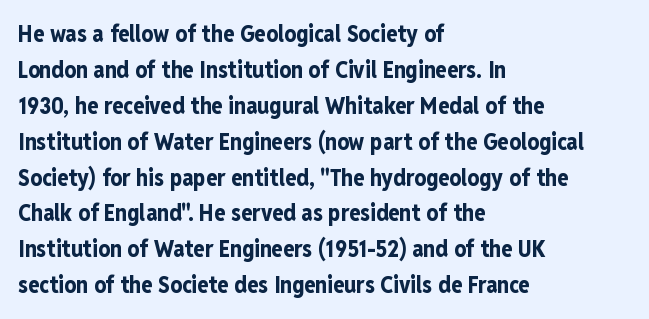
{"italic": "no", "bold": "yes", "underline": "no", "align": "left", "line_spacing": "normal", "line_spacing_ratio": 1.56, "letter_spacing": "normal", "letter_spacing_em": 0.0, "glyph_px": 23}
